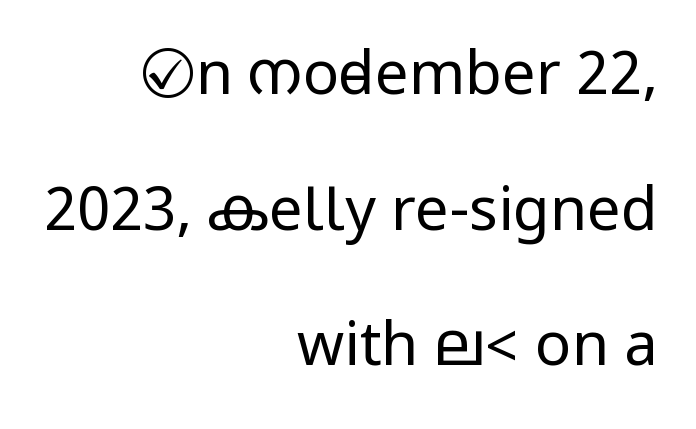
The image shows 60 px regular-weight, condensed sans-serif type, upright; set right-aligned, loose line spacing (2.26x), normal letter spacing, not underlined; low stroke contrast.
